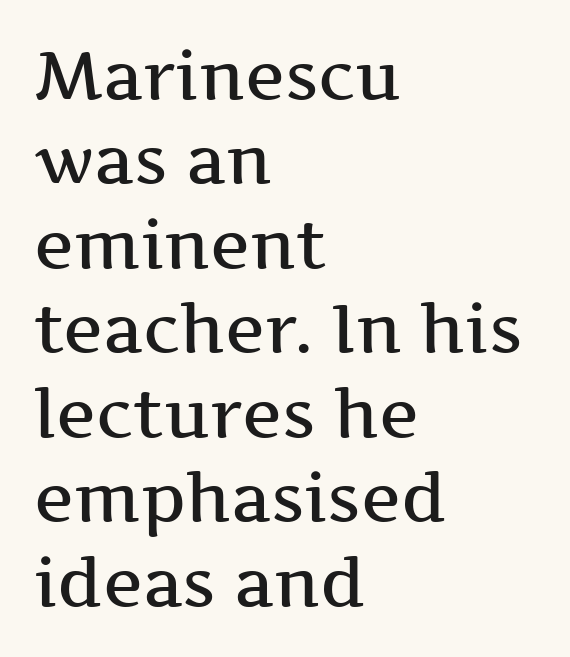
Q: Is the text bold? A: Semi-bold.
Q: Is the text italic (slanted)? A: No, it is upright.
Q: Is the typeface a serif or a sans-serif typeface? A: Serif.
Q: Is the text underlined? A: No.
Q: How is the paragraph aligned? A: Left-aligned.
Q: Is the spacing between letters normal or unusually wide? A: Normal.
Q: Is the spacing between lines tight, normal or loose? A: Normal.
Q: Width (condensed, normal, or wide)? A: Wide.
Q: Stroke contrast? A: Medium.
Q: x-height? A: Medium.
Q: Monospaced? A: No.
